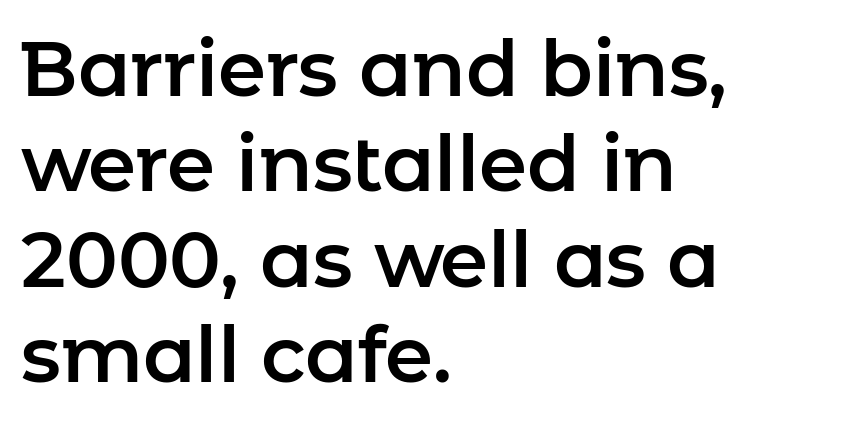
Q: Is the text italic (slanted)? A: No, it is upright.
Q: Is the typeface a serif or a sans-serif typeface? A: Sans-serif.
Q: Is the text underlined? A: No.
Q: How is the paragraph aligned? A: Left-aligned.
Q: Is the spacing between letters normal or unusually wide? A: Normal.
Q: Width (condensed, normal, or wide)? A: Normal.
Q: Stroke contrast? A: Low.
Q: x-height? A: Medium.
Q: Monospaced? A: No.
